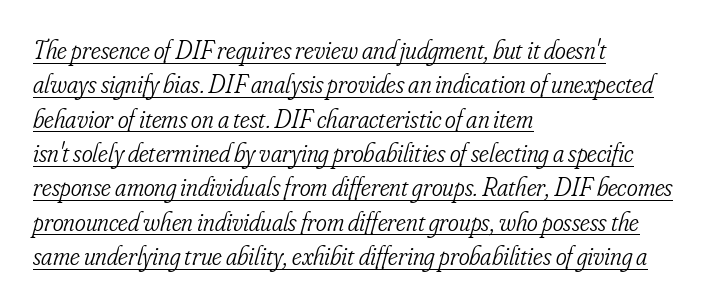
The image shows 26 px text type, italic (leaning right); set left-aligned, normal line spacing (1.32x), normal letter spacing, underlined.
